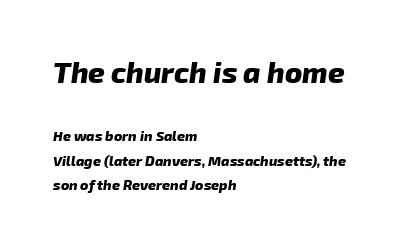
{"serif": "no", "bold": "yes", "weight": "heavy", "width": "normal", "stroke_contrast": "low", "x_height": "medium", "monospaced": "no", "underline": "no", "align": "left", "line_spacing_ratio": 1.73, "letter_spacing": "normal", "letter_spacing_em": 0.0, "larger_block": "first", "size_ratio": 2.07, "glyph_px": 29}
